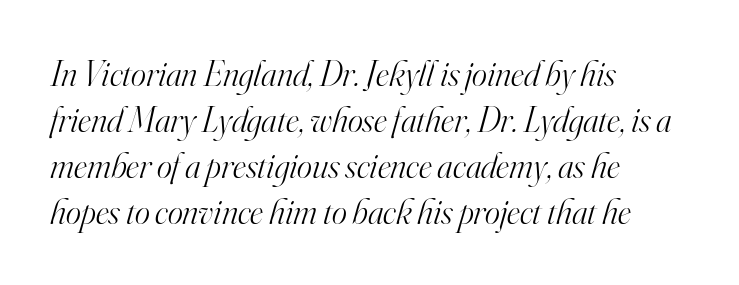
Q: Is the text bold? A: No.
Q: Is the text italic (slanted)? A: Yes, it leans right by about 16 degrees.
Q: Is the typeface a serif or a sans-serif typeface? A: Serif.
Q: Is the text underlined? A: No.
Q: How is the paragraph aligned? A: Left-aligned.
Q: Is the spacing between letters normal or unusually wide? A: Normal.
Q: Is the spacing between lines tight, normal or loose? A: Normal.
Q: Width (condensed, normal, or wide)? A: Normal.
Q: Stroke contrast? A: High.
Q: x-height? A: Small.
Q: Monospaced? A: No.
